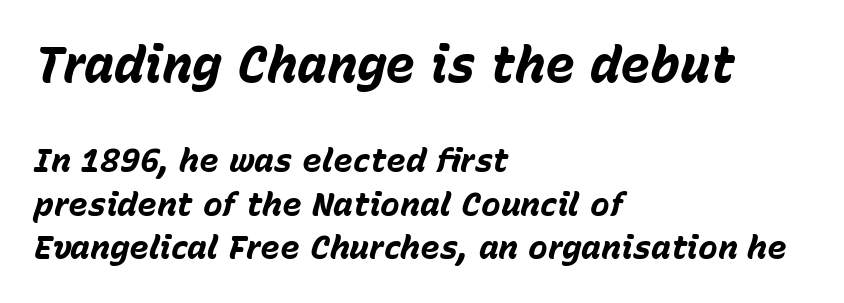
Regular leading. Here the designer chose a conventional face with non-uniform glyph widths. A student would notice the top passage is typeset larger than what follows. Is the type bold? Yes — the strokes are clearly thick and heavy. Each word holds together tightly as a unit, with standard inter-letter gaps.
